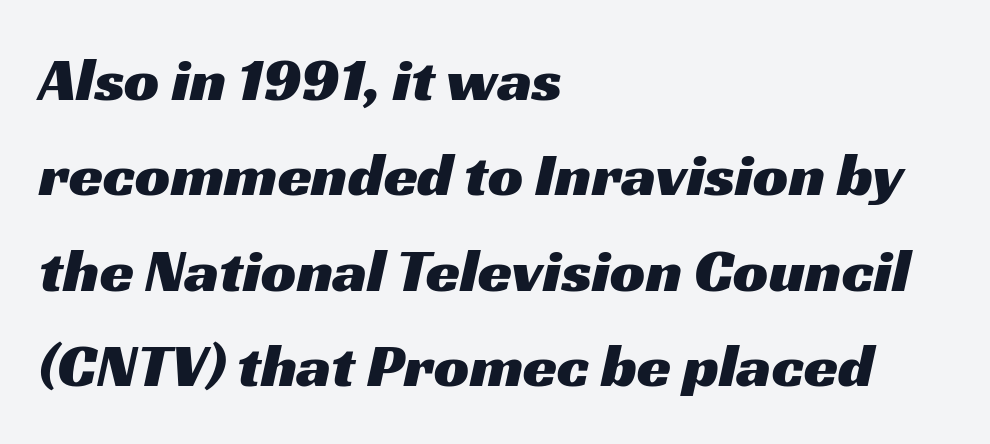
Q: Is the typeface a serif or a sans-serif typeface? A: Sans-serif.
Q: Is the text underlined? A: No.
Q: How is the paragraph aligned? A: Left-aligned.
Q: Is the spacing between letters normal or unusually wide? A: Normal.
Q: Is the spacing between lines tight, normal or loose? A: Normal.
Q: Width (condensed, normal, or wide)? A: Wide.
Q: Stroke contrast? A: Medium.
Q: x-height? A: Medium.
Q: Monospaced? A: No.
